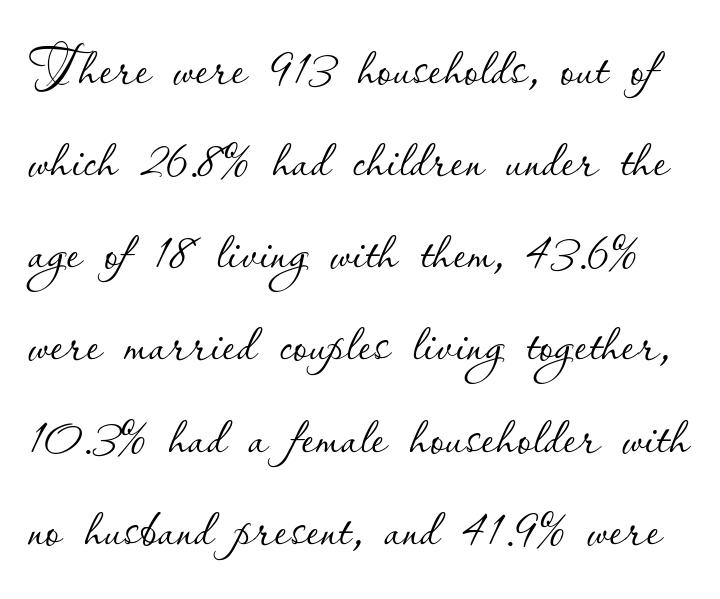
{"bold": "no", "weight": "thin", "width": "normal", "stroke_contrast": "low", "x_height": "small", "monospaced": "no", "underline": "no", "line_spacing": "normal", "line_spacing_ratio": 1.28, "letter_spacing": "normal", "letter_spacing_em": 0.0, "glyph_px": 72}
